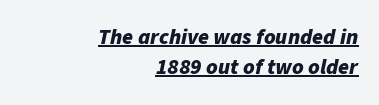
The leading is moderate, giving the passage an even texture. The lines are quadded right. Underline: present. Short note: letters normally spaced. Emphasis-style slanted type is in use. These lines carry a lot of weight — the face is fully bold.
